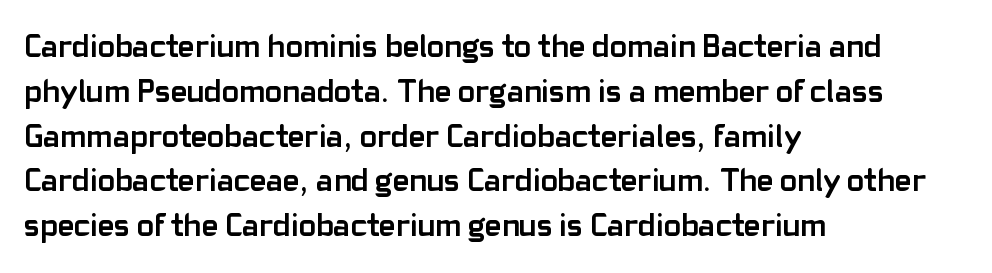
The letters carry no serifs — their stems end cleanly without finishing strokes. The face used here is proportionally spaced, like ordinary book or web type. The type is set solid horizontally, with unmodified tracking. Check the space under the baseline: it is left empty.
